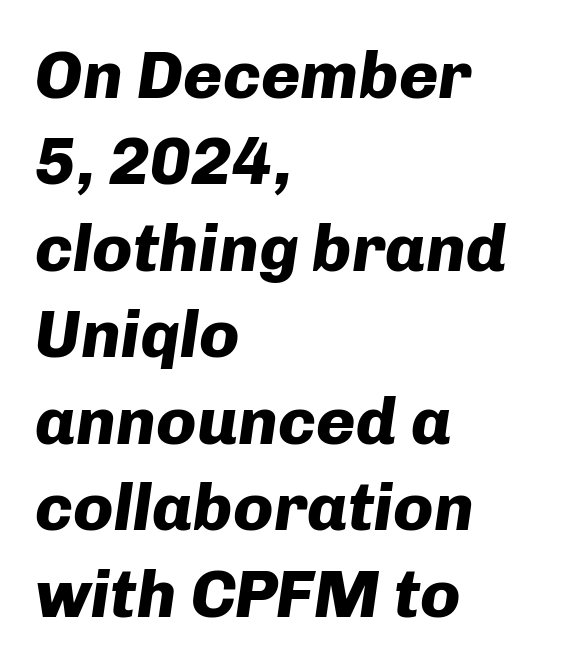
Q: Is the text bold? A: Yes.
Q: Is the text italic (slanted)? A: Yes, it leans right by about 8 degrees.
Q: Is the text underlined? A: No.
Q: How is the paragraph aligned? A: Left-aligned.
Q: Is the spacing between letters normal or unusually wide? A: Normal.
Q: Is the spacing between lines tight, normal or loose? A: Normal.
Q: Width (condensed, normal, or wide)? A: Normal.
Q: Stroke contrast? A: Low.
Q: x-height? A: Medium.
Q: Monospaced? A: No.
